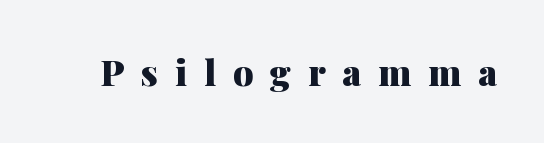
Q: Is the text bold? A: Yes.
Q: Is the text italic (slanted)? A: No, it is upright.
Q: Is the typeface a serif or a sans-serif typeface? A: Serif.
Q: Is the text underlined? A: No.
Q: Is the spacing between letters normal or unusually wide? A: Unusually wide.
Q: Width (condensed, normal, or wide)? A: Normal.
Q: Stroke contrast? A: Medium.
Q: x-height? A: Medium.
Q: Monospaced? A: No.
